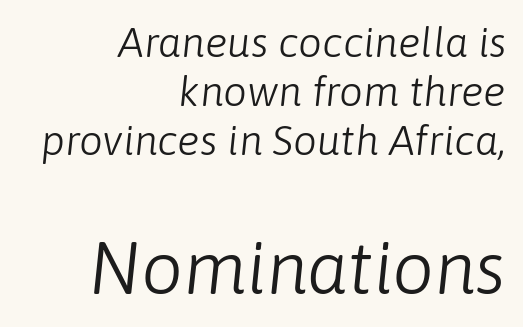
The image shows 74 px light type, italic (leaning right); set right-aligned, line spacing 1.17x, normal letter spacing, not underlined; the second (bottom) block is 1.76x larger; low stroke contrast and a medium x-height.
